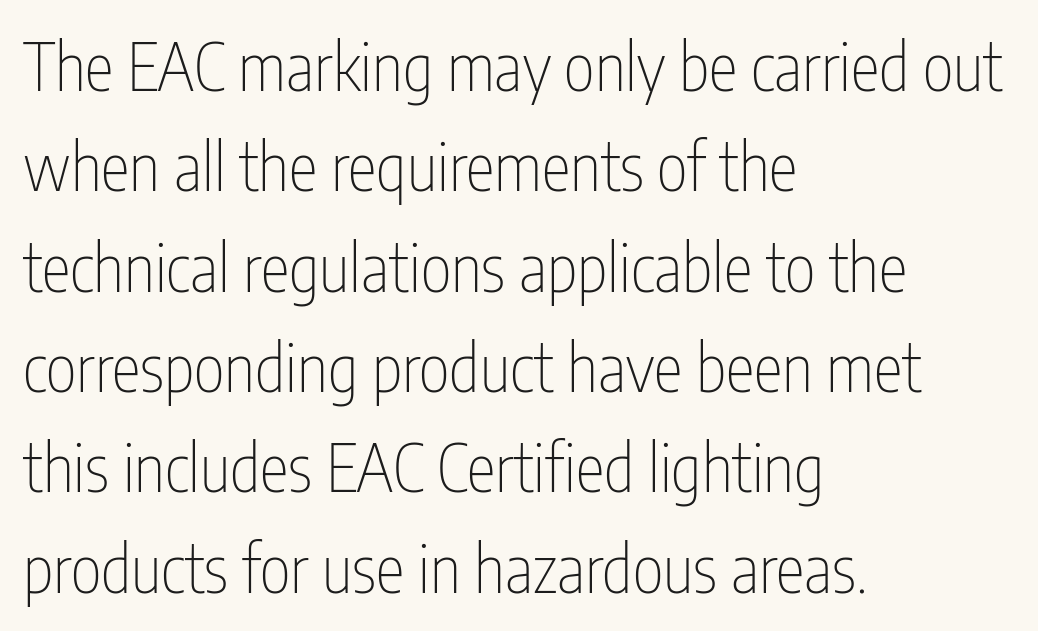
Q: Is the text bold? A: No.
Q: Is the text italic (slanted)? A: No, it is upright.
Q: Is the typeface a serif or a sans-serif typeface? A: Sans-serif.
Q: Is the text underlined? A: No.
Q: How is the paragraph aligned? A: Left-aligned.
Q: Is the spacing between letters normal or unusually wide? A: Normal.
Q: Is the spacing between lines tight, normal or loose? A: Normal.
Q: Width (condensed, normal, or wide)? A: Condensed.
Q: Stroke contrast? A: Low.
Q: x-height? A: Medium.
Q: Monospaced? A: No.
